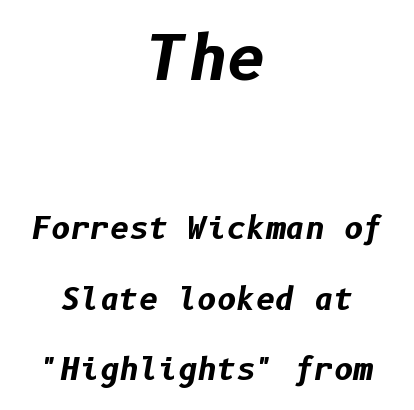
The image shows 60 px bold type, italic (leaning right); set centered, loose line spacing (2.34x), normal letter spacing, not underlined; the first (top) block is 2.0x larger; low stroke contrast and a medium x-height.
